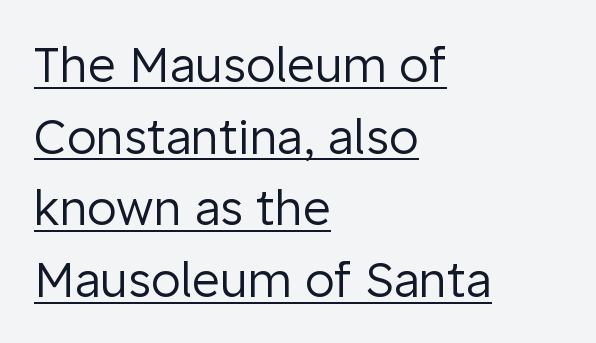
The rendering uses natural spacing where letterforms have individual widths. Caption: multi-line text, flush left, ragged right. How are the letters spaced? Ordinarily, with no added tracking. The rendering shows plain stroke endings on the letterforms — a sans-serif design. Tall strokes in this sample are plumb rather than angled.
